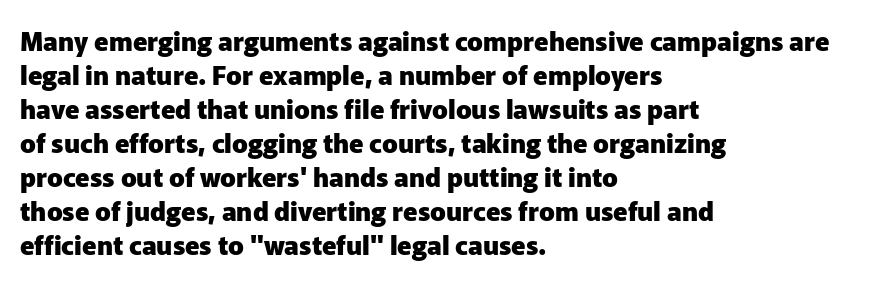
The image shows 26 px bold type, upright; set left-aligned, normal line spacing (1.31x), normal letter spacing, not underlined.
